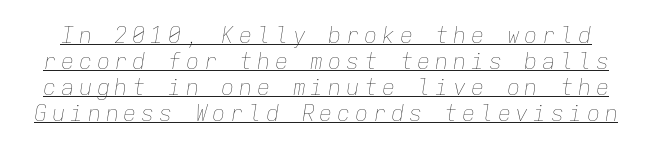
{"italic": "yes", "lean": "right", "slant_degrees": 9, "bold": "no", "underline": "yes", "line_spacing_ratio": 1.18, "letter_spacing": "wide", "letter_spacing_em": 0.21, "glyph_px": 22}
